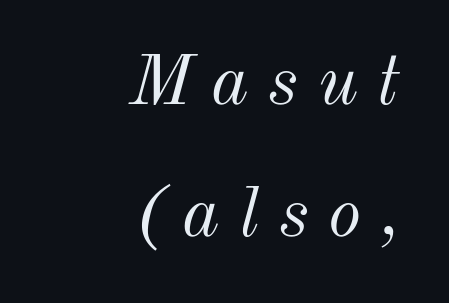
The image shows 71 px light type, italic (leaning right); set right-aligned, line spacing 1.86x, unusually wide letter spacing (+0.27 em), not underlined; medium stroke contrast and a small x-height.
